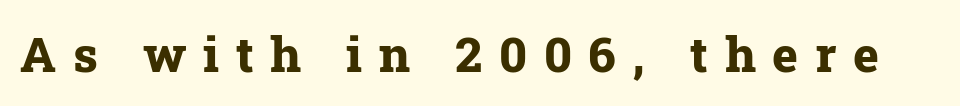
{"serif": "yes", "italic": "no", "bold": "yes", "weight": "bold", "width": "normal", "stroke_contrast": "low", "x_height": "medium", "monospaced": "no", "underline": "no", "letter_spacing": "wide", "letter_spacing_em": 0.34, "glyph_px": 49}
